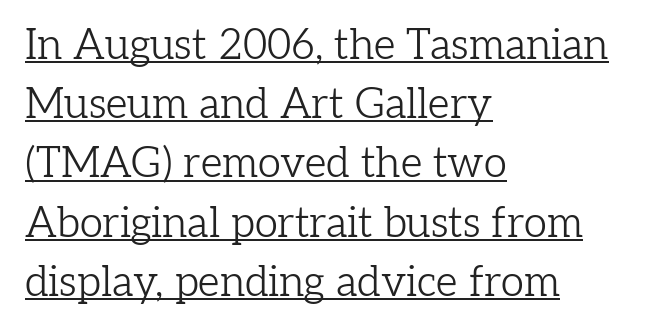
The image shows 42 px light serif type, upright; set left-aligned, normal line spacing (1.41x), normal letter spacing, underlined; low stroke contrast and a medium x-height.
